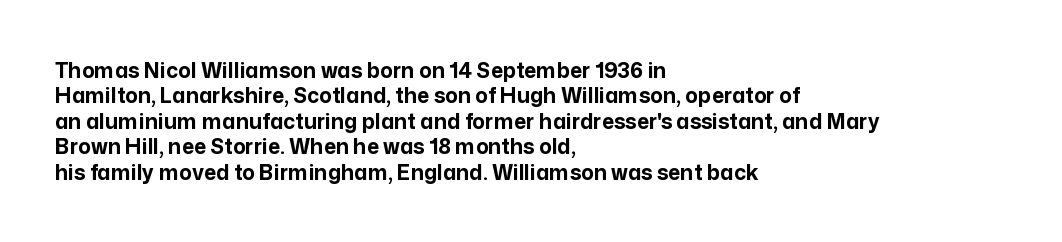
The image shows 21 px bold type, upright; set left-aligned, line spacing 1.21x, normal letter spacing, not underlined.
